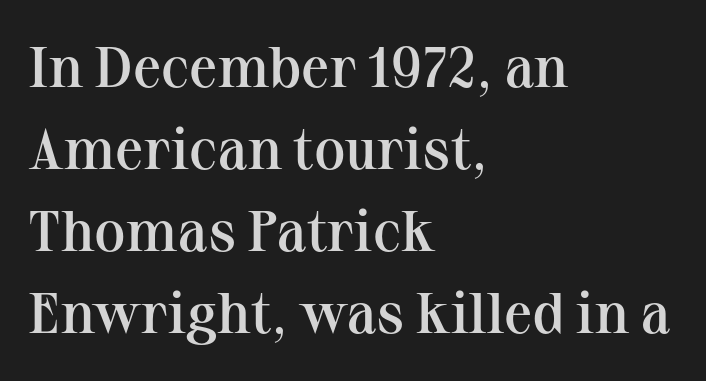
{"serif": "yes", "italic": "no", "bold": "semi", "weight": "semibold", "width": "normal", "stroke_contrast": "medium", "x_height": "medium", "monospaced": "no", "underline": "no", "align": "left", "line_spacing": "normal", "line_spacing_ratio": 1.44, "letter_spacing": "normal", "letter_spacing_em": 0.0, "glyph_px": 57}
